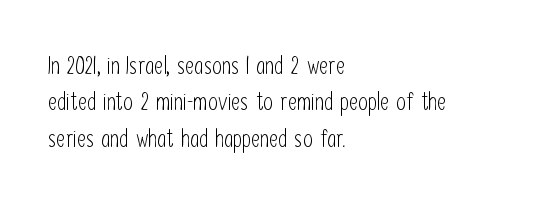
{"italic": "no", "bold": "no", "underline": "no", "align": "left", "line_spacing": "normal", "line_spacing_ratio": 1.46, "letter_spacing": "normal", "letter_spacing_em": 0.0, "glyph_px": 25}
